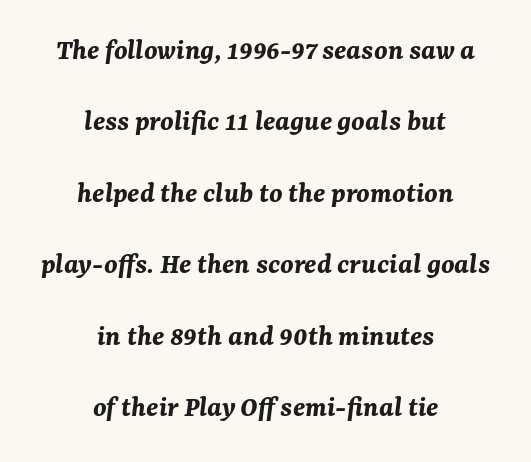
{"italic": "yes", "lean": "right", "slant_degrees": 7, "bold": "yes", "weight": "bold", "width": "normal", "stroke_contrast": "medium", "x_height": "medium", "monospaced": "no", "underline": "no", "align": "center", "line_spacing": "loose", "line_spacing_ratio": 2.38, "letter_spacing": "normal", "letter_spacing_em": 0.0, "glyph_px": 30}
